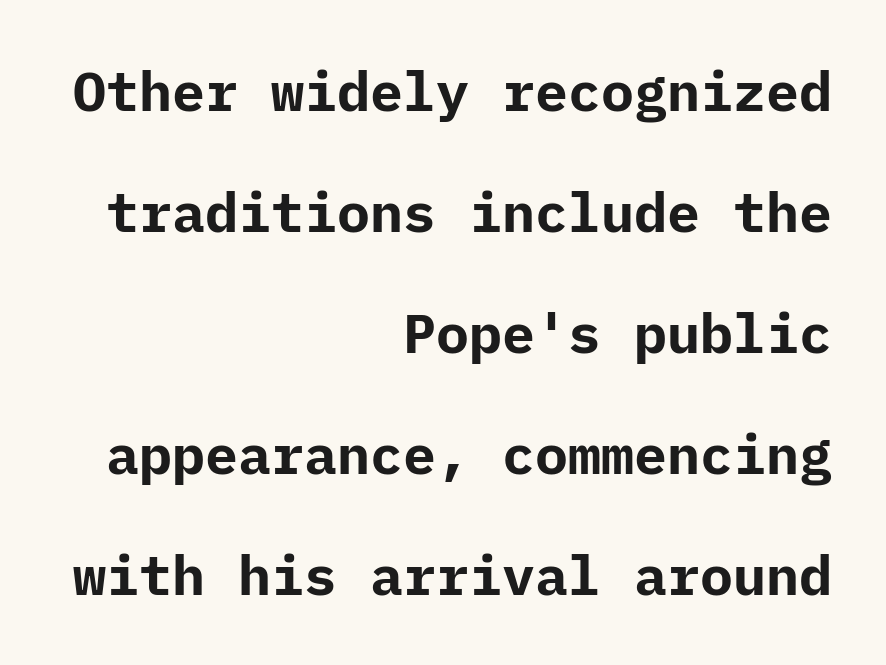
The image shows 55 px bold sans-serif type, upright; set right-aligned, loose line spacing (2.2x), normal letter spacing, not underlined; low stroke contrast and a medium x-height.
